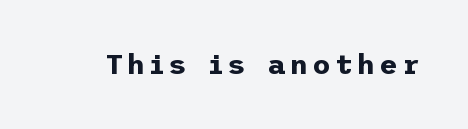
The image shows 28 px bold sans-serif type, upright; set not underlined; low stroke contrast and a medium x-height.
